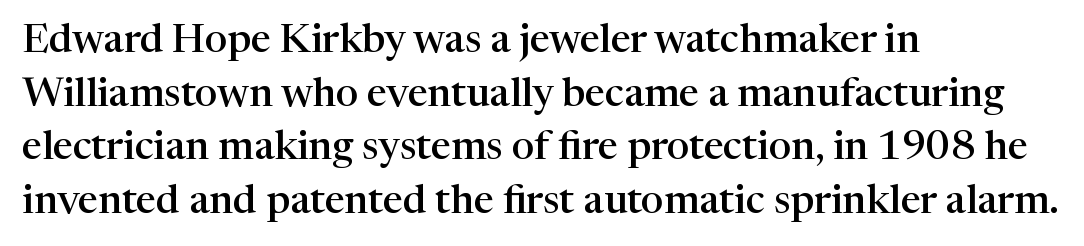
{"serif": "yes", "italic": "no", "bold": "semi", "weight": "semibold", "width": "normal", "stroke_contrast": "high", "x_height": "medium", "monospaced": "no", "underline": "no", "align": "left", "line_spacing": "normal", "line_spacing_ratio": 1.34, "letter_spacing": "normal", "letter_spacing_em": 0.0, "glyph_px": 40}
